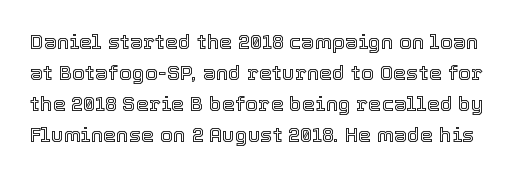
The image shows 21 px text type, upright; set normal line spacing (1.48x), normal letter spacing, not underlined.
